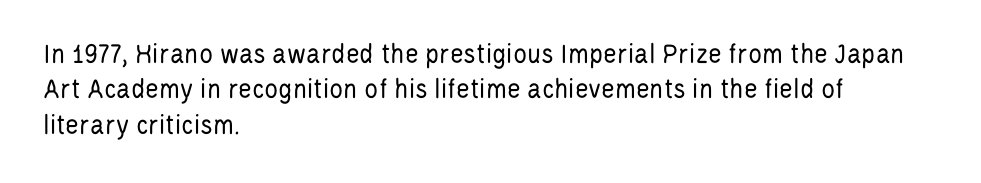
Looks like regular typesetting: each glyph gets only the width it needs. Which margin do the lines hug? The left one — the right edge is uneven. The characters are drawn with everyday or finer stroke widths. Anything drawn beneath the words? Only blank space.
